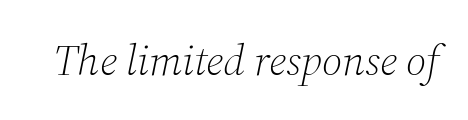
Q: Is the text bold? A: No.
Q: Is the text italic (slanted)? A: Yes, it leans right by about 12 degrees.
Q: Is the typeface a serif or a sans-serif typeface? A: Serif.
Q: Is the text underlined? A: No.
Q: Is the spacing between letters normal or unusually wide? A: Normal.
Q: Width (condensed, normal, or wide)? A: Normal.
Q: Stroke contrast? A: Medium.
Q: x-height? A: Medium.
Q: Monospaced? A: No.
